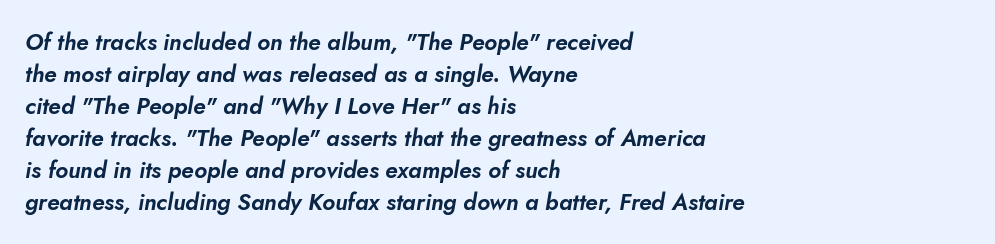
{"italic": "yes", "lean": "right", "slant_degrees": 10, "underline": "no", "align": "left", "line_spacing": "normal", "line_spacing_ratio": 1.39, "letter_spacing": "normal", "letter_spacing_em": 0.0, "glyph_px": 23}
